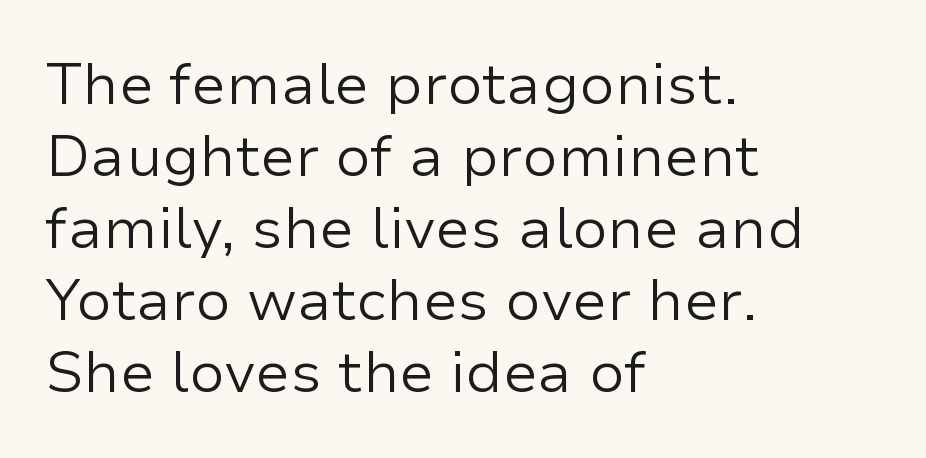
The image shows 58 px regular-weight sans-serif type, upright; set left-aligned, line spacing 1.24x, normal letter spacing, not underlined; low stroke contrast and a medium x-height.
